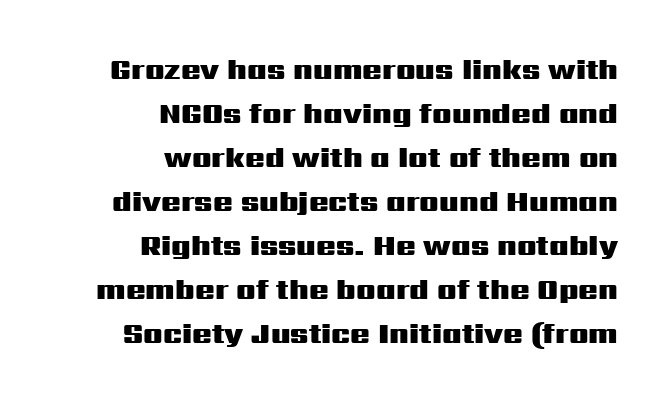
Think of a printed novel: that variable character pitch is what you see here. These lines are composed in type without serifs. The passage shown has conventional tracking throughout. These lines carry a lot of weight — the face is fully bold. A roman cut, with each character standing at attention. Alignment: flush right.
